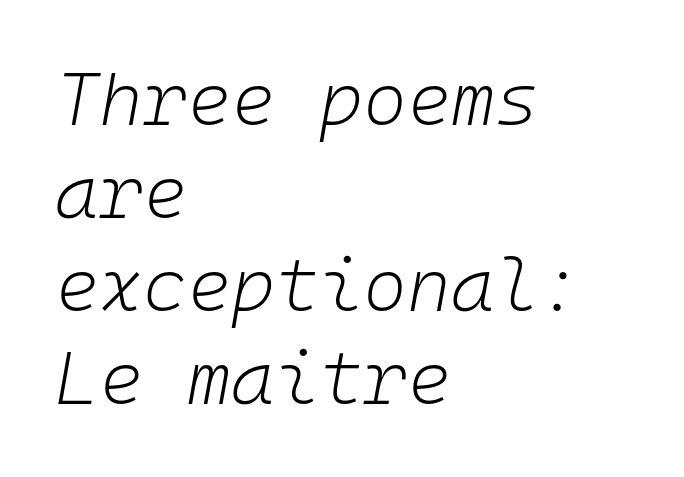
{"italic": "yes", "lean": "right", "slant_degrees": 10, "bold": "no", "weight": "light", "width": "normal", "stroke_contrast": "low", "x_height": "medium", "monospaced": "yes", "underline": "no", "align": "left", "line_spacing_ratio": 1.24, "letter_spacing": "normal", "letter_spacing_em": 0.0, "glyph_px": 75}
